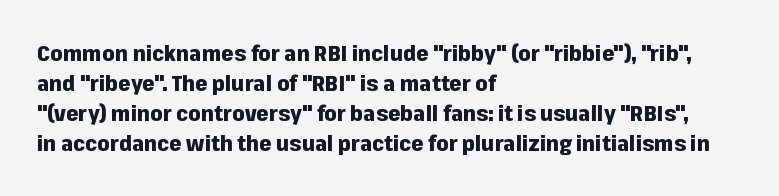
{"italic": "no", "bold": "yes", "underline": "no", "align": "left", "line_spacing": "normal", "line_spacing_ratio": 1.37, "letter_spacing": "normal", "letter_spacing_em": 0.0, "glyph_px": 22}
